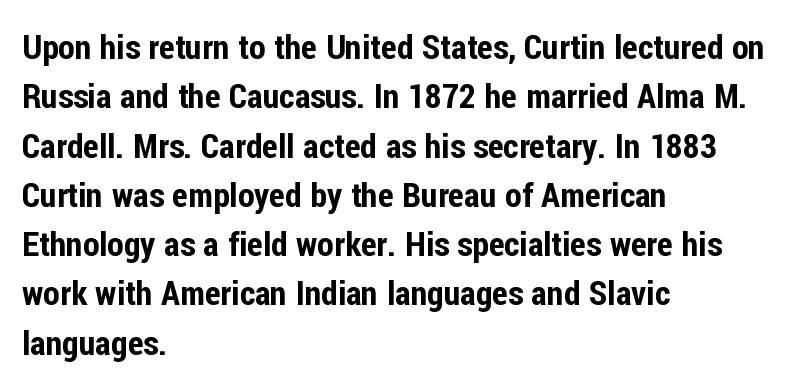
Q: Is the text italic (slanted)? A: No, it is upright.
Q: Is the typeface a serif or a sans-serif typeface? A: Sans-serif.
Q: Is the text underlined? A: No.
Q: How is the paragraph aligned? A: Left-aligned.
Q: Is the spacing between letters normal or unusually wide? A: Normal.
Q: Is the spacing between lines tight, normal or loose? A: Normal.
Q: Width (condensed, normal, or wide)? A: Condensed.
Q: Stroke contrast? A: Low.
Q: x-height? A: Medium.
Q: Monospaced? A: No.
